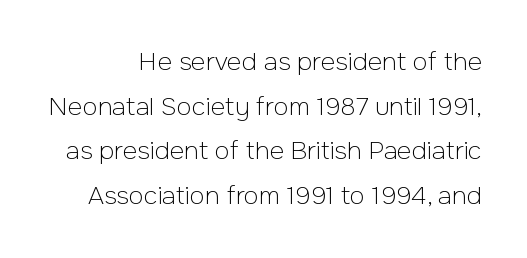
{"italic": "no", "bold": "no", "underline": "no", "line_spacing_ratio": 1.79, "letter_spacing": "normal", "letter_spacing_em": 0.0, "glyph_px": 25}
